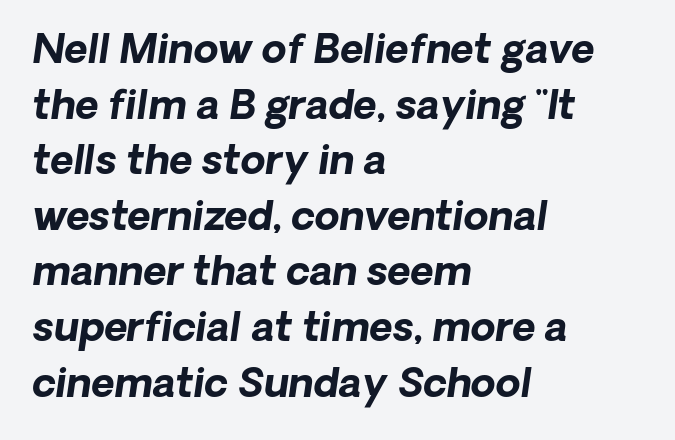
Q: Is the text bold? A: Yes.
Q: Is the text italic (slanted)? A: Yes, it leans right by about 8 degrees.
Q: Is the text underlined? A: No.
Q: How is the paragraph aligned? A: Left-aligned.
Q: Is the spacing between letters normal or unusually wide? A: Normal.
Q: Is the spacing between lines tight, normal or loose? A: Normal.
Q: Width (condensed, normal, or wide)? A: Normal.
Q: Stroke contrast? A: Low.
Q: x-height? A: Medium.
Q: Monospaced? A: No.
